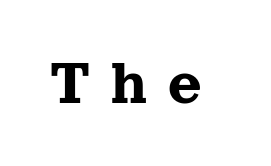
Tall strokes in this sample are plumb rather than angled. Descender tails drop into unmarked territory. What stands out about the letter spacing? Its width — letters are far apart. Each letter keeps its own natural width here, so spacing adapts to shape.
